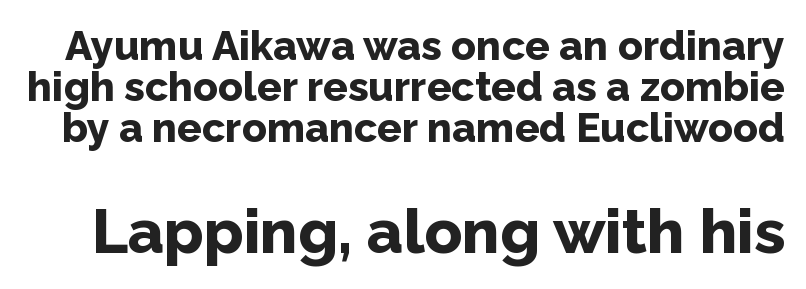
Grotesque or geometric, the face here clearly has no serifs. The specimen omits any rule beneath the text block's lines. The axis of the letterforms is exactly vertical. The sample has been set heavy, in full bold. These lines are rendered in a variable-pitch font.
